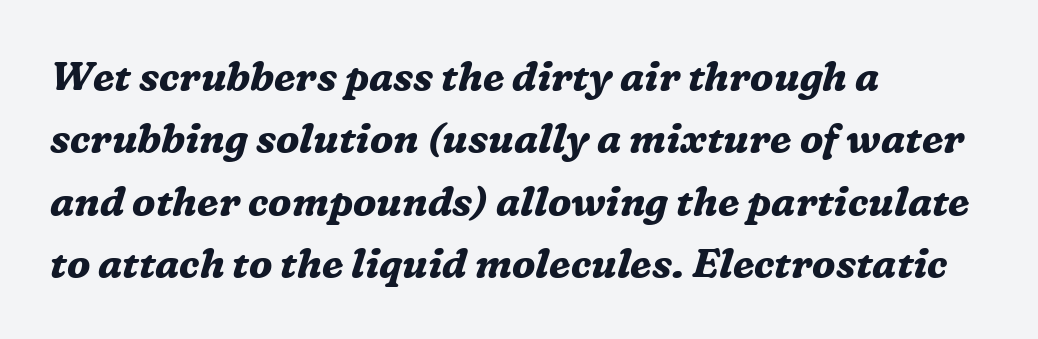
{"serif": "yes", "italic": "yes", "lean": "right", "slant_degrees": 16, "bold": "yes", "weight": "bold", "width": "normal", "stroke_contrast": "medium", "x_height": "medium", "monospaced": "no", "underline": "no", "align": "left", "line_spacing": "normal", "line_spacing_ratio": 1.56, "letter_spacing": "normal", "letter_spacing_em": 0.0, "glyph_px": 40}
